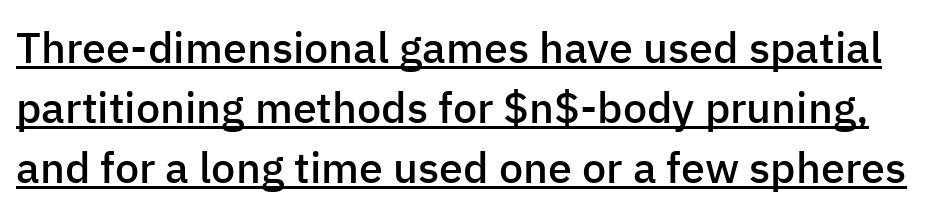
Italic: no, the glyphs are upright roman. What stands out about the letter spacing? Nothing — it is the standard amount. The passage shown is typeset with a sans-serif family. Every letter is mildly thick-stroked: semibold rather than bold. One glance says typical: line gaps are just what's usual. A rule runs beneath these lines of type.
